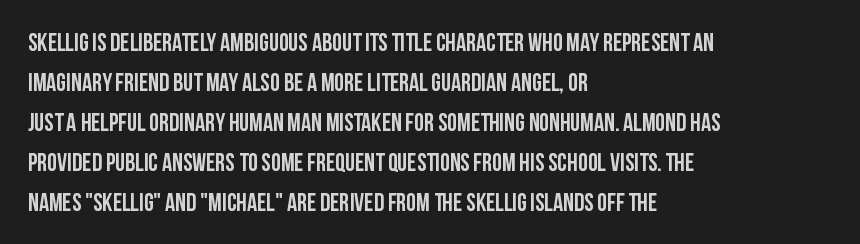
{"italic": "no", "underline": "no", "align": "left", "line_spacing": "normal", "line_spacing_ratio": 1.6, "letter_spacing": "normal", "letter_spacing_em": 0.0, "glyph_px": 25}
